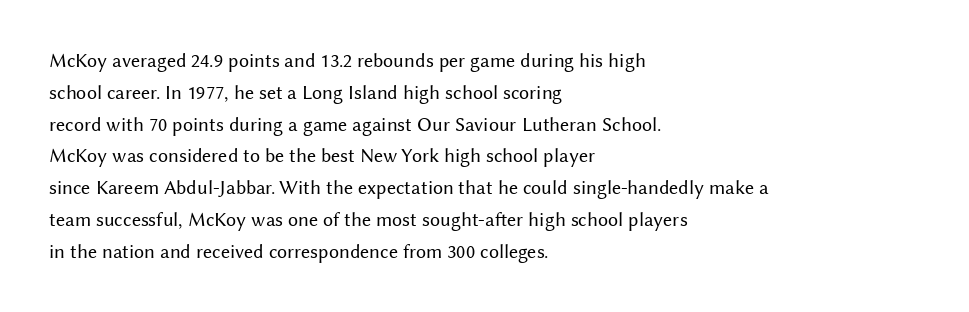
{"italic": "no", "bold": "no", "underline": "no", "align": "left", "line_spacing": "normal", "line_spacing_ratio": 1.59, "letter_spacing": "normal", "letter_spacing_em": 0.0, "glyph_px": 20}
